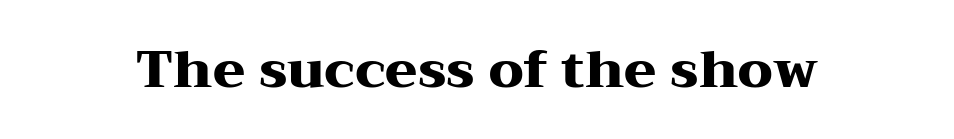
{"serif": "yes", "italic": "no", "bold": "yes", "weight": "heavy", "width": "wide", "stroke_contrast": "medium", "x_height": "medium", "monospaced": "no", "underline": "no", "letter_spacing": "normal", "letter_spacing_em": 0.0, "glyph_px": 52}
